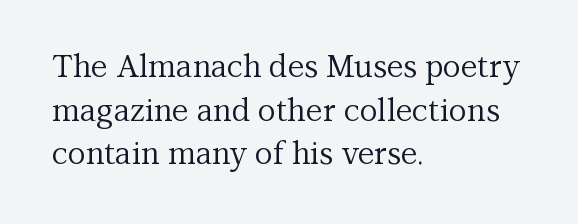
Look at the tracking — it's just the regular setting, nothing added. A typesetter would call this proportional, since set widths differ per character. Which margin do the lines hug? The left one — the right edge is uneven. Quick note: underline off. Posture: upright roman.
